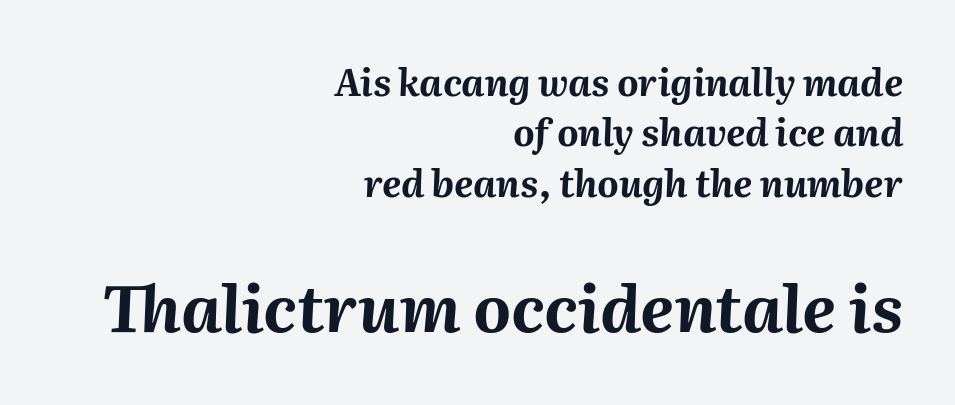
{"italic": "yes", "lean": "right", "slant_degrees": 2, "bold": "yes", "weight": "bold", "width": "normal", "stroke_contrast": "medium", "x_height": "medium", "monospaced": "no", "underline": "no", "align": "right", "line_spacing": "normal", "line_spacing_ratio": 1.36, "letter_spacing": "normal", "letter_spacing_em": 0.0, "larger_block": "second", "size_ratio": 1.76, "glyph_px": 65}
